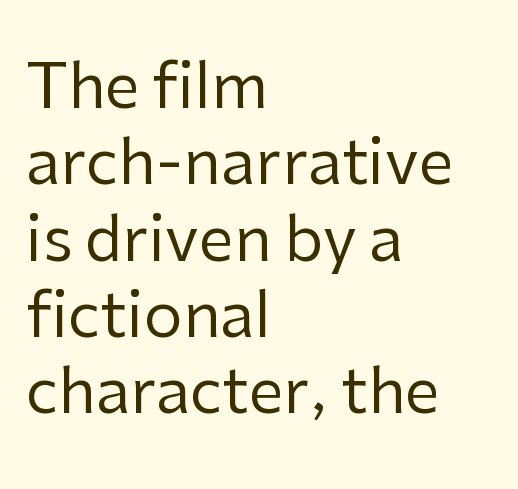
Leftover space on each line is placed entirely after the last word. The passage shown is typed in a proportional face where columns would drift. Rule under the text: the space is simply empty. This is roman type, the default non-slanted kind. The rendering keeps characters at their native spacing.
